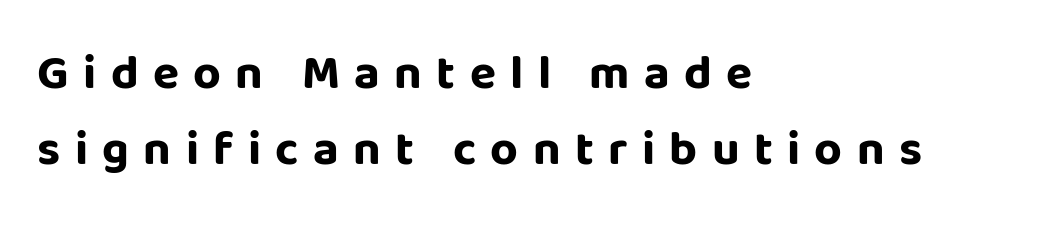
Q: Is the text bold? A: Yes.
Q: Is the text italic (slanted)? A: No, it is upright.
Q: Is the typeface a serif or a sans-serif typeface? A: Sans-serif.
Q: Is the text underlined? A: No.
Q: How is the paragraph aligned? A: Left-aligned.
Q: Is the spacing between letters normal or unusually wide? A: Unusually wide.
Q: Is the spacing between lines tight, normal or loose? A: Normal.
Q: Width (condensed, normal, or wide)? A: Normal.
Q: Stroke contrast? A: Low.
Q: x-height? A: Large.
Q: Monospaced? A: No.
